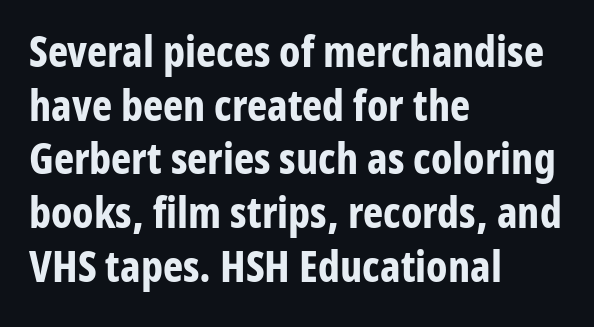
Q: Is the text bold? A: Yes.
Q: Is the text italic (slanted)? A: No, it is upright.
Q: Is the typeface a serif or a sans-serif typeface? A: Sans-serif.
Q: Is the text underlined? A: No.
Q: How is the paragraph aligned? A: Left-aligned.
Q: Is the spacing between letters normal or unusually wide? A: Normal.
Q: Is the spacing between lines tight, normal or loose? A: Normal.
Q: Width (condensed, normal, or wide)? A: Condensed.
Q: Stroke contrast? A: Low.
Q: x-height? A: Medium.
Q: Monospaced? A: No.
